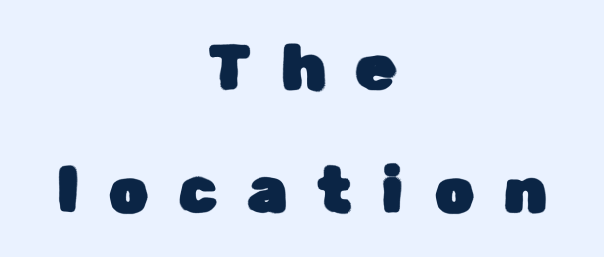
{"serif": "no", "italic": "no", "width": "normal", "stroke_contrast": "low", "x_height": "medium", "monospaced": "no", "underline": "no", "align": "center", "line_spacing": "loose", "line_spacing_ratio": 1.92, "letter_spacing": "wide", "letter_spacing_em": 0.47, "glyph_px": 64}
